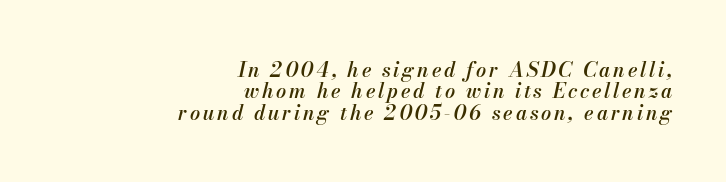
The image shows 20 px text type, italic (leaning right); set right-aligned, tight line spacing (1.07x), not underlined.
